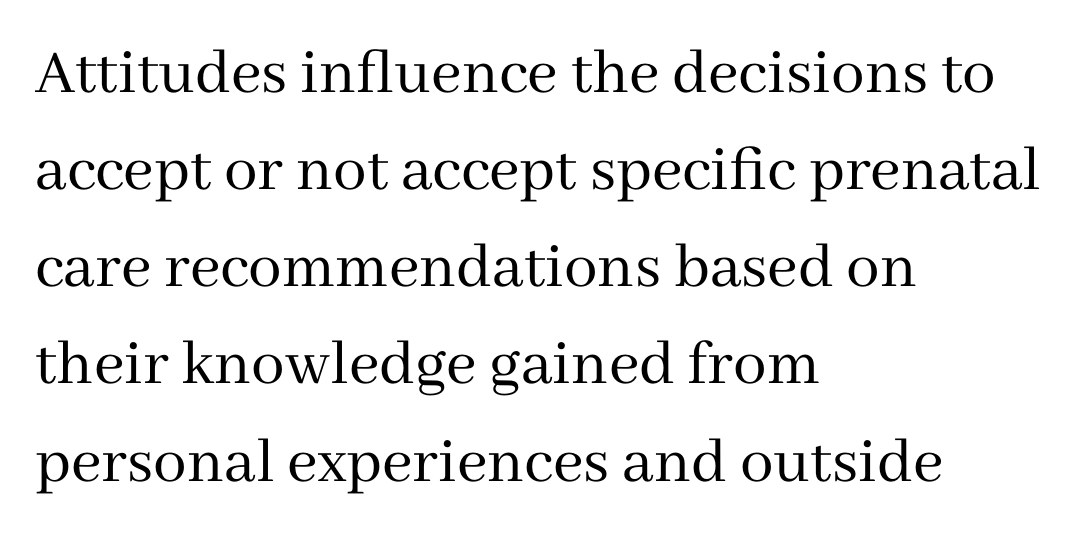
The image shows 67 px regular-weight serif type, upright; set left-aligned, normal line spacing (1.45x), normal letter spacing, not underlined; medium stroke contrast and a medium x-height.
